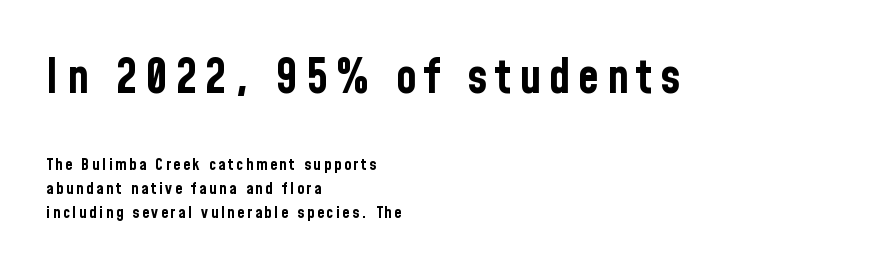
{"serif": "no", "italic": "no", "bold": "yes", "weight": "bold", "width": "condensed", "stroke_contrast": "low", "x_height": "medium", "monospaced": "no", "underline": "no", "align": "left", "line_spacing": "normal", "line_spacing_ratio": 1.5, "larger_block": "first", "size_ratio": 2.94, "glyph_px": 47}
